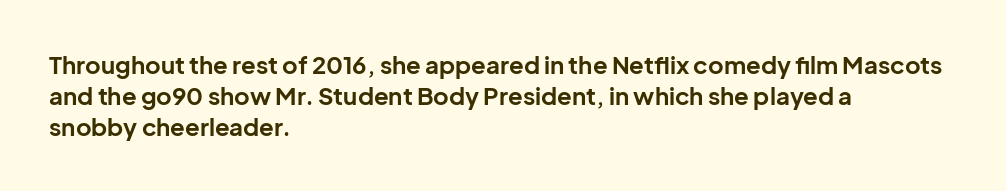
{"italic": "no", "bold": "yes", "underline": "no", "align": "left", "line_spacing": "normal", "line_spacing_ratio": 1.29, "letter_spacing": "normal", "letter_spacing_em": 0.0, "glyph_px": 24}
